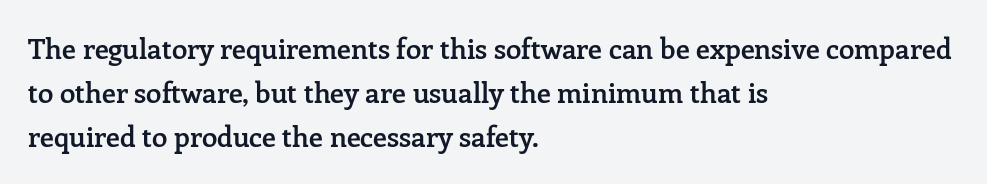
Students, note that the glyphs here touch the page at normal intervals. Looks like regular typesetting: each glyph gets only the width it needs. Quick note: underline off. The font is running at a semibold setting, under full bold. This rendering uses left alignment, leaving the right contour irregular. When letters stand straight like this, we call the style roman or upright.
